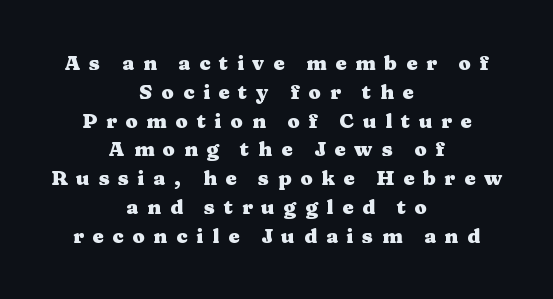
{"italic": "no", "bold": "yes", "underline": "no", "align": "center", "line_spacing": "normal", "line_spacing_ratio": 1.44, "letter_spacing": "wide", "letter_spacing_em": 0.44, "glyph_px": 20}
